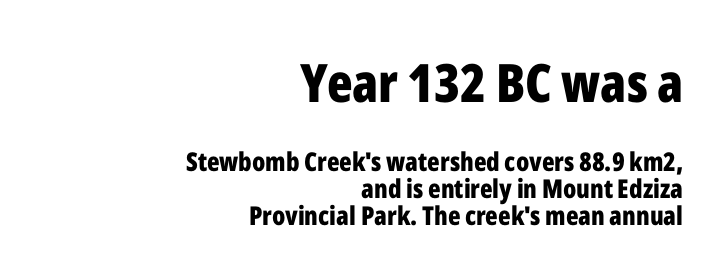
Q: Is the text bold? A: Yes.
Q: Is the text italic (slanted)? A: No, it is upright.
Q: Is the typeface a serif or a sans-serif typeface? A: Sans-serif.
Q: Is the text underlined? A: No.
Q: How is the paragraph aligned? A: Right-aligned.
Q: Is the spacing between letters normal or unusually wide? A: Normal.
Q: Is the spacing between lines tight, normal or loose? A: Tight.
Q: Which block of text is set in a larger size, the first (top) or the second (bottom)? A: The first (top) one.
Q: Width (condensed, normal, or wide)? A: Condensed.
Q: Stroke contrast? A: Low.
Q: x-height? A: Medium.
Q: Monospaced? A: No.
